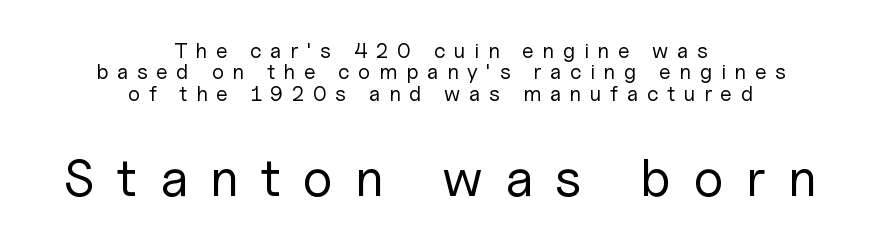
This is not heavy type; no bold has been used. Vertical spacing — tight. Students, note that the glyphs here are deliberately spaced far apart. The paragraph shown floats in the horizontal middle.
